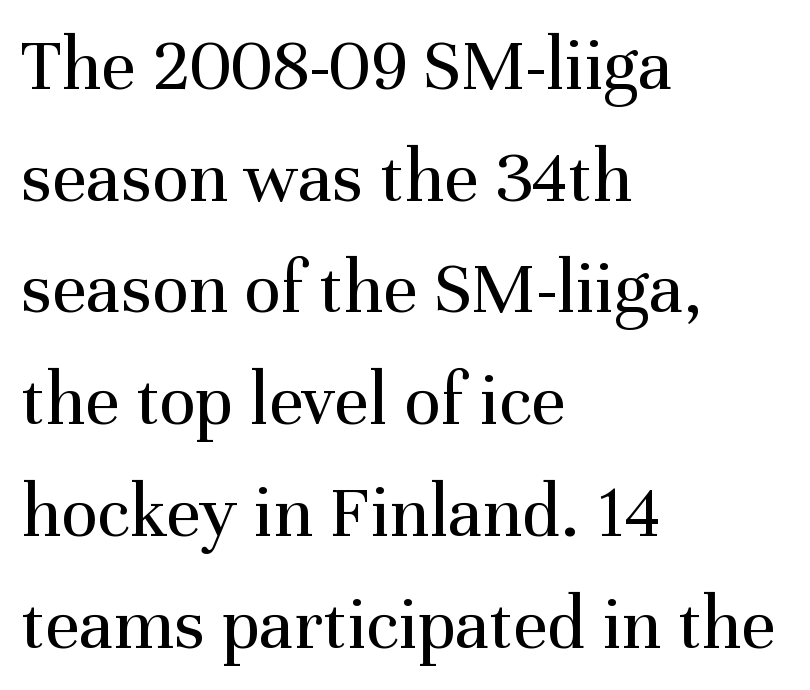
The image shows 76 px regular-weight serif type, upright; set left-aligned, normal line spacing (1.47x), normal letter spacing, not underlined; medium stroke contrast and a medium x-height.
